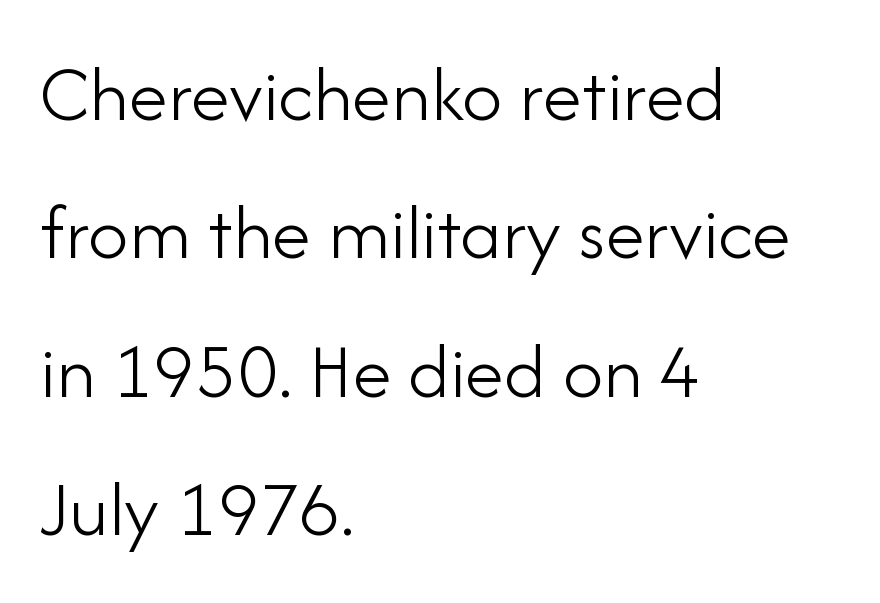
The image shows 80 px light sans-serif type, upright; set left-aligned, line spacing 1.73x, normal letter spacing, not underlined; low stroke contrast and a small x-height.
